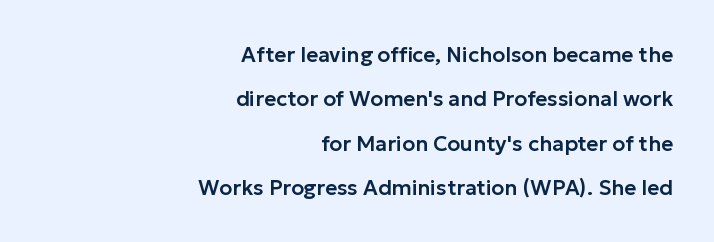
{"italic": "no", "underline": "no", "align": "right", "line_spacing": "loose", "line_spacing_ratio": 2.11, "letter_spacing": "normal", "letter_spacing_em": 0.0, "glyph_px": 21}
